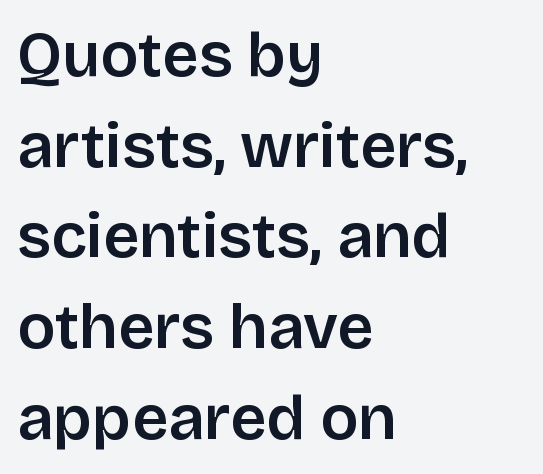
A typesetter would mark this as roman, not italic. Which margin do the lines hug? The left one — the right edge is uneven. Observe the absence of serifs on each vertical stroke in this sample. A bare baseline throughout the passage. A typesetter would call this proportional, since set widths differ per character. The gaps between neighbouring characters are ordinary and unremarkable.
